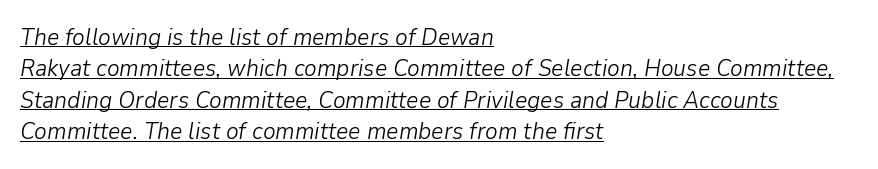
Q: Is the text bold? A: No.
Q: Is the text italic (slanted)? A: Yes, it leans right by about 9 degrees.
Q: Is the text underlined? A: Yes.
Q: How is the paragraph aligned? A: Left-aligned.
Q: Is the spacing between letters normal or unusually wide? A: Normal.
Q: Is the spacing between lines tight, normal or loose? A: Normal.
